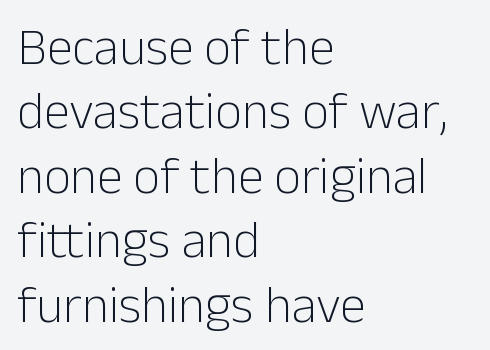
Q: Is the text bold? A: No.
Q: Is the text italic (slanted)? A: No, it is upright.
Q: Is the typeface a serif or a sans-serif typeface? A: Sans-serif.
Q: Is the text underlined? A: No.
Q: How is the paragraph aligned? A: Left-aligned.
Q: Is the spacing between letters normal or unusually wide? A: Normal.
Q: Width (condensed, normal, or wide)? A: Normal.
Q: Stroke contrast? A: Low.
Q: x-height? A: Medium.
Q: Monospaced? A: No.
